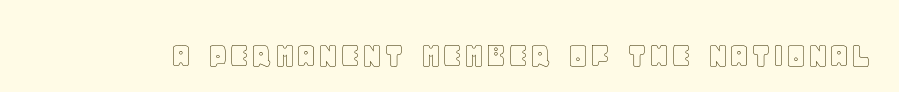
Q: Is the text italic (slanted)? A: No, it is upright.
Q: Is the text underlined? A: No.
Q: Is the spacing between letters normal or unusually wide? A: Normal.
Q: Width (condensed, normal, or wide)? A: Normal.
Q: x-height? A: Large.
Q: Monospaced? A: No.
